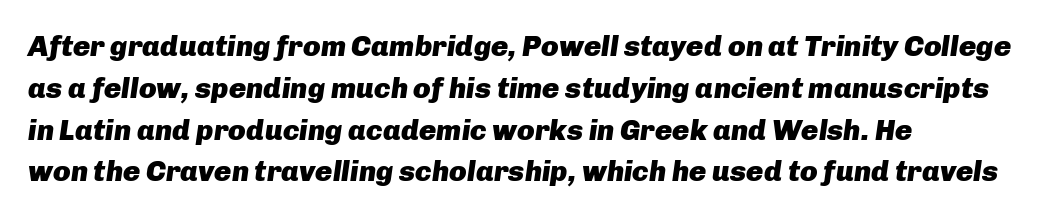
Q: Is the text bold? A: Yes.
Q: Is the text italic (slanted)? A: Yes, it leans right by about 8 degrees.
Q: Is the text underlined? A: No.
Q: How is the paragraph aligned? A: Left-aligned.
Q: Is the spacing between letters normal or unusually wide? A: Normal.
Q: Is the spacing between lines tight, normal or loose? A: Normal.
Q: Width (condensed, normal, or wide)? A: Normal.
Q: Stroke contrast? A: Low.
Q: x-height? A: Medium.
Q: Monospaced? A: No.
